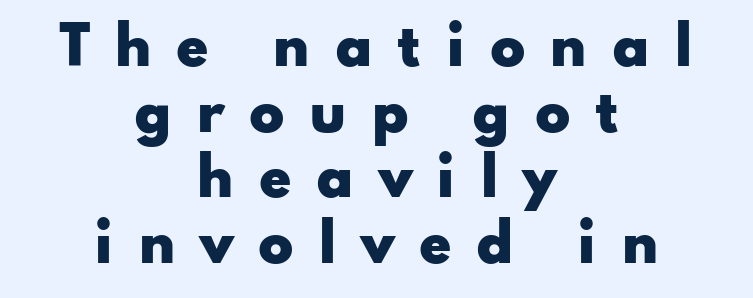
These lines were composed using upright roman letters. These lines are rendered in a variable-pitch font. Compared with a flush-left layout, this one balances lines on the center instead. The characters look thick and weighty, a clear bold. Each letter's strokes conclude bluntly, with no projecting serifs. The string is rendered with underlining switched off.
